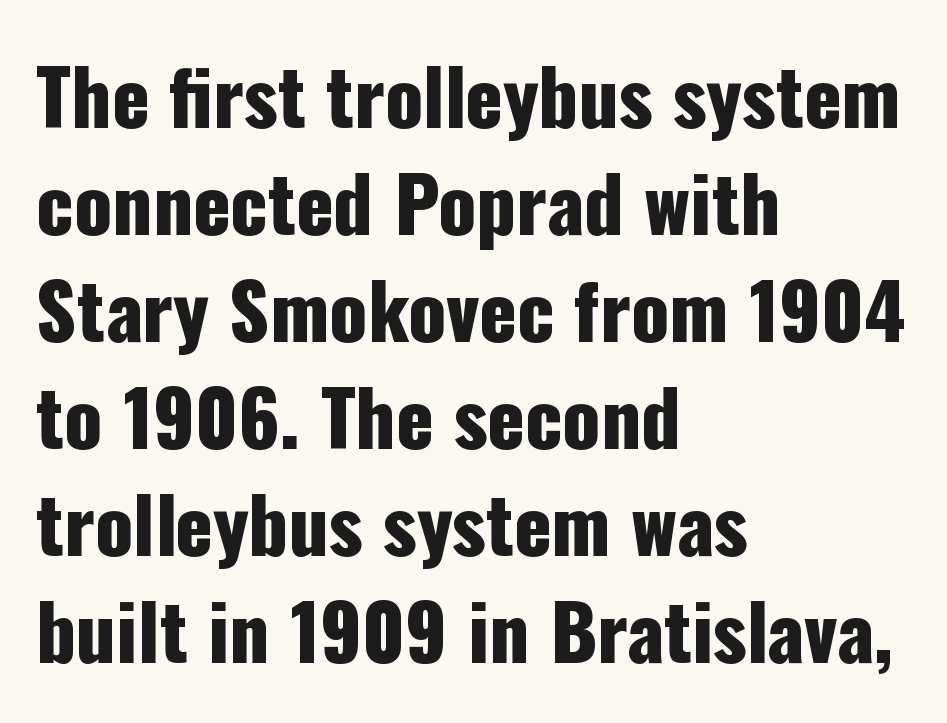
Q: Is the text italic (slanted)? A: No, it is upright.
Q: Is the typeface a serif or a sans-serif typeface? A: Sans-serif.
Q: Is the text underlined? A: No.
Q: How is the paragraph aligned? A: Left-aligned.
Q: Is the spacing between letters normal or unusually wide? A: Normal.
Q: Is the spacing between lines tight, normal or loose? A: Normal.
Q: Width (condensed, normal, or wide)? A: Condensed.
Q: Stroke contrast? A: Low.
Q: x-height? A: Medium.
Q: Monospaced? A: No.
